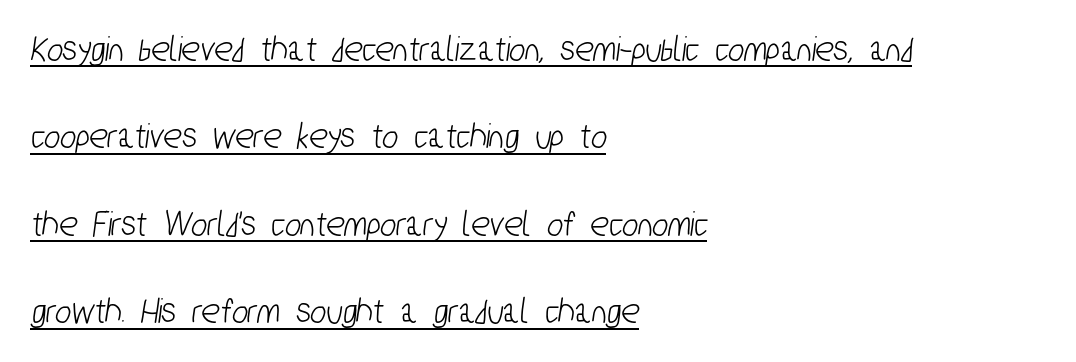
The image shows 38 px condensed sans-serif type; set left-aligned, loose line spacing (2.3x), normal letter spacing, underlined; low stroke contrast and a medium x-height.
